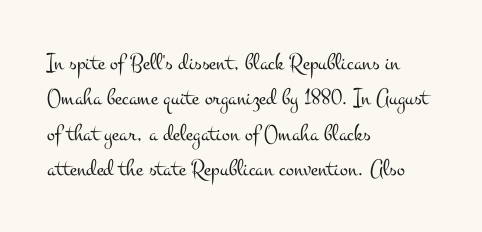
Q: Is the text bold? A: No.
Q: Is the text italic (slanted)? A: Yes.
Q: Is the text underlined? A: No.
Q: How is the paragraph aligned? A: Left-aligned.
Q: Is the spacing between letters normal or unusually wide? A: Normal.
Q: Is the spacing between lines tight, normal or loose? A: Normal.
